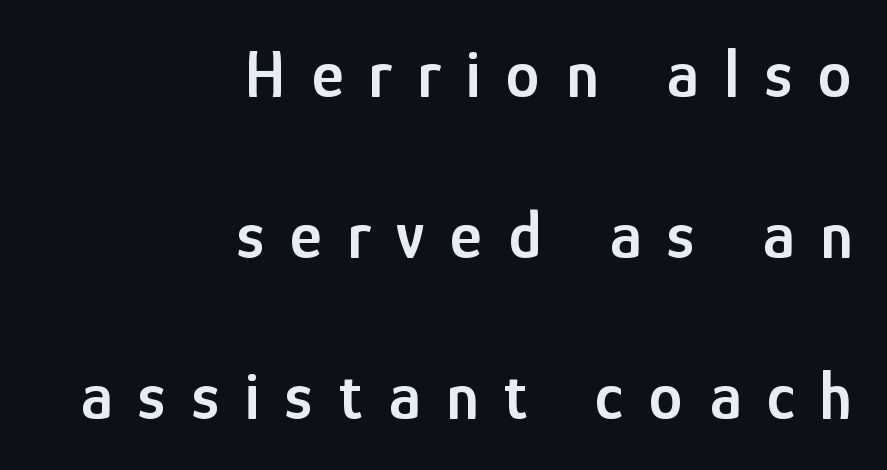
{"serif": "no", "italic": "no", "bold": "semi", "weight": "semibold", "width": "condensed", "stroke_contrast": "low", "x_height": "medium", "monospaced": "no", "underline": "no", "align": "right", "line_spacing": "loose", "line_spacing_ratio": 2.37, "letter_spacing": "wide", "letter_spacing_em": 0.38, "glyph_px": 68}
